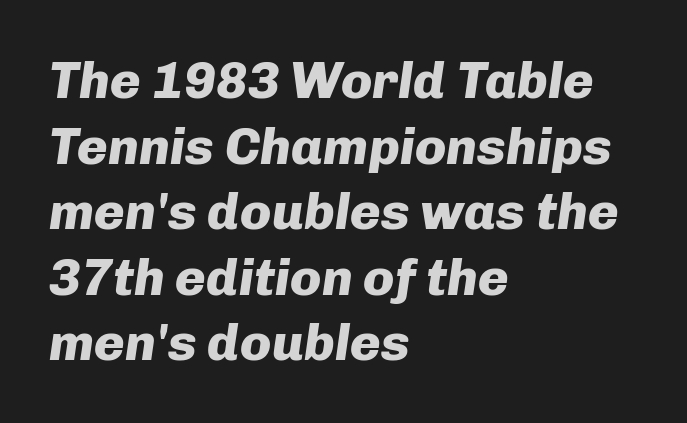
The image shows 52 px heavy type, italic (leaning right); set left-aligned, normal line spacing (1.26x), normal letter spacing, not underlined; low stroke contrast and a medium x-height.
